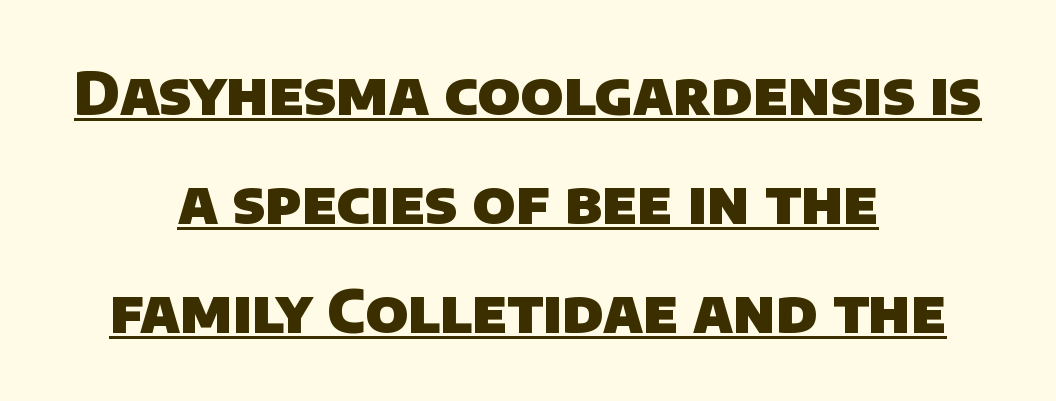
Q: Is the text bold? A: Yes.
Q: Is the typeface a serif or a sans-serif typeface? A: Sans-serif.
Q: Is the text underlined? A: Yes.
Q: How is the paragraph aligned? A: Centered.
Q: Is the spacing between letters normal or unusually wide? A: Normal.
Q: Width (condensed, normal, or wide)? A: Normal.
Q: Stroke contrast? A: Low.
Q: x-height? A: Large.
Q: Monospaced? A: No.
